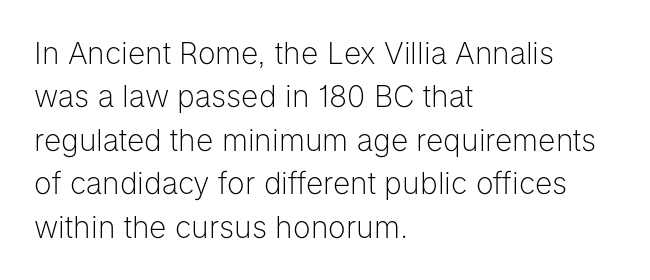
The lines are quadded left. Note the varied advance widths — an 'i' is clearly narrower than an 'm'. The specimen omits any rule beneath the text block's lines. No chunkiness to these letters — they're not bold. The typeface chosen for these lines omits serifs.
